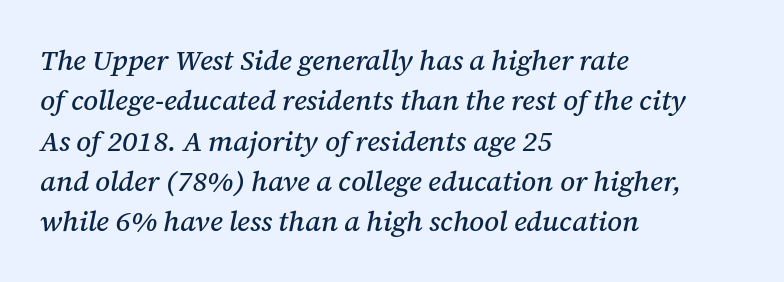
The type is set solid horizontally, with unmodified tracking. One glance says typical: line gaps are just what's usual. Is this a fixed-width face? No — the glyphs have proportional, varying widths. A classic flush-left, rag-right setting is used for this passage.
